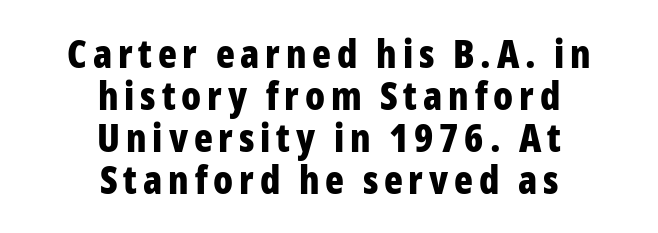
Q: Is the text bold? A: Yes.
Q: Is the text italic (slanted)? A: No, it is upright.
Q: Is the typeface a serif or a sans-serif typeface? A: Sans-serif.
Q: Is the text underlined? A: No.
Q: How is the paragraph aligned? A: Centered.
Q: Is the spacing between lines tight, normal or loose? A: Tight.
Q: Width (condensed, normal, or wide)? A: Condensed.
Q: Stroke contrast? A: Low.
Q: x-height? A: Medium.
Q: Monospaced? A: No.
